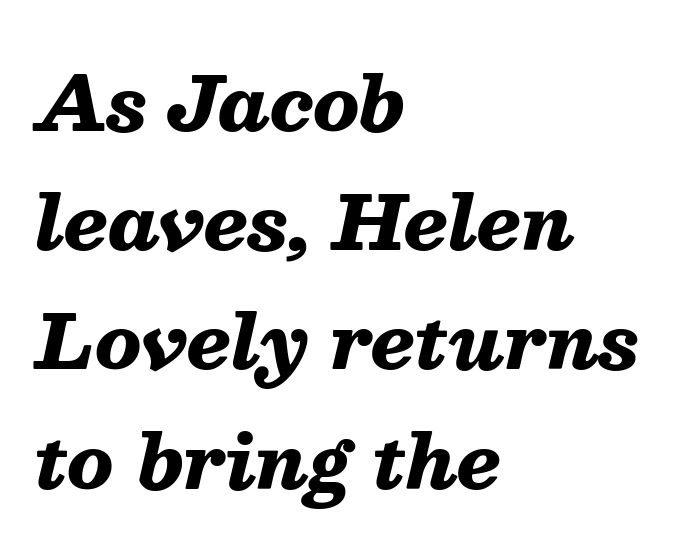
The image shows 75 px heavy type, italic (leaning right); set left-aligned, normal line spacing (1.59x), normal letter spacing, not underlined; medium stroke contrast and a medium x-height.
